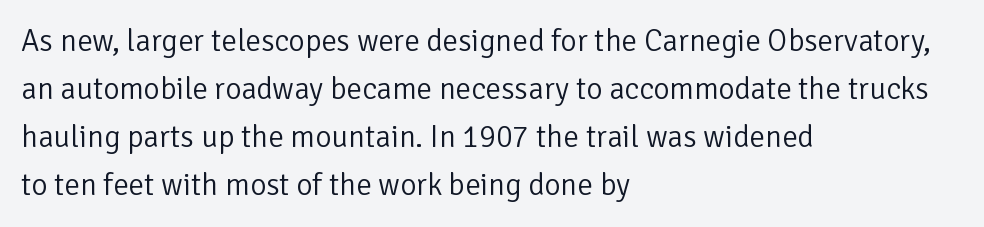
The image shows 31 px light sans-serif type, upright; set left-aligned, normal line spacing (1.55x), normal letter spacing, not underlined; low stroke contrast and a medium x-height.
